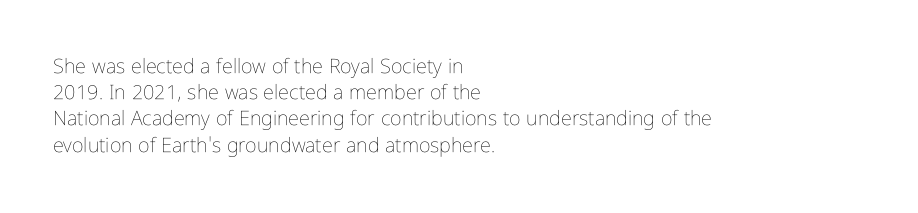
{"italic": "no", "bold": "no", "underline": "no", "align": "left", "line_spacing": "normal", "line_spacing_ratio": 1.31, "letter_spacing": "normal", "letter_spacing_em": 0.0, "glyph_px": 20}
